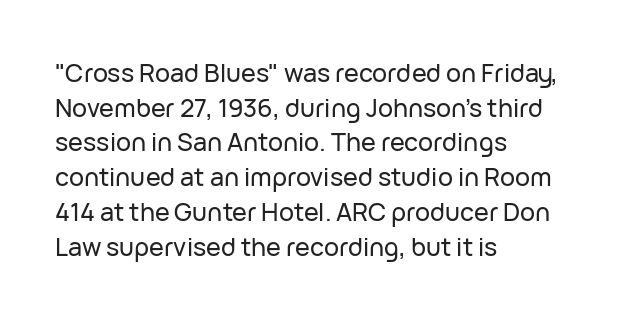
Q: Is the text italic (slanted)? A: No, it is upright.
Q: Is the text underlined? A: No.
Q: How is the paragraph aligned? A: Left-aligned.
Q: Is the spacing between letters normal or unusually wide? A: Normal.
Q: Is the spacing between lines tight, normal or loose? A: Normal.
